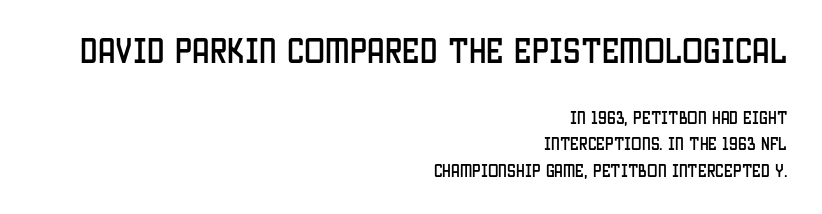
Q: Is the text italic (slanted)? A: No, it is upright.
Q: Is the typeface a serif or a sans-serif typeface? A: Sans-serif.
Q: Is the text underlined? A: No.
Q: How is the paragraph aligned? A: Right-aligned.
Q: Is the spacing between letters normal or unusually wide? A: Normal.
Q: Which block of text is set in a larger size, the first (top) or the second (bottom)? A: The first (top) one.
Q: Width (condensed, normal, or wide)? A: Condensed.
Q: Stroke contrast? A: Low.
Q: x-height? A: Large.
Q: Monospaced? A: No.
